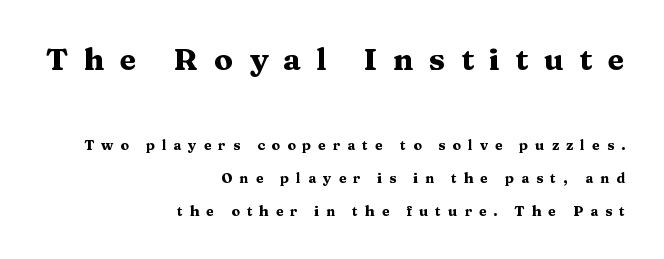
This sample is right-justified, so line beginnings fall wherever the words allow. A student would notice the top passage is typeset larger than what follows. Heavy-handed strokes throughout: this text is bold. These lines have a slow, spaced-out rhythm from letter to letter. Rule under the text: the space is simply empty. Upright lettering throughout.
